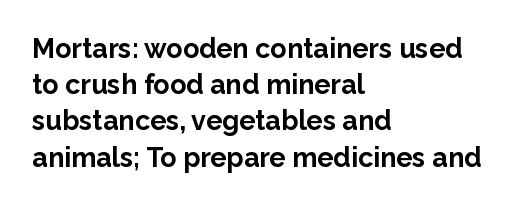
Q: Is the text bold? A: Yes.
Q: Is the text italic (slanted)? A: No, it is upright.
Q: Is the text underlined? A: No.
Q: How is the paragraph aligned? A: Left-aligned.
Q: Is the spacing between letters normal or unusually wide? A: Normal.
Q: Is the spacing between lines tight, normal or loose? A: Normal.
